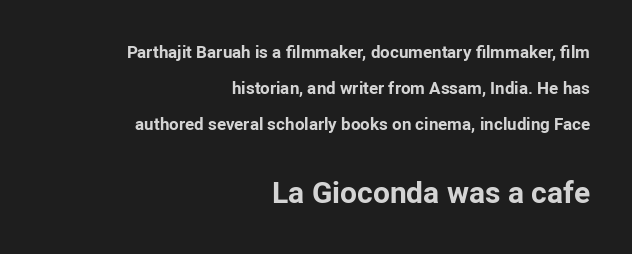
The image shows 30 px bold sans-serif type, upright; set right-aligned, loose line spacing (2.12x), normal letter spacing, not underlined; the second (bottom) block is 1.76x larger; low stroke contrast and a medium x-height.
